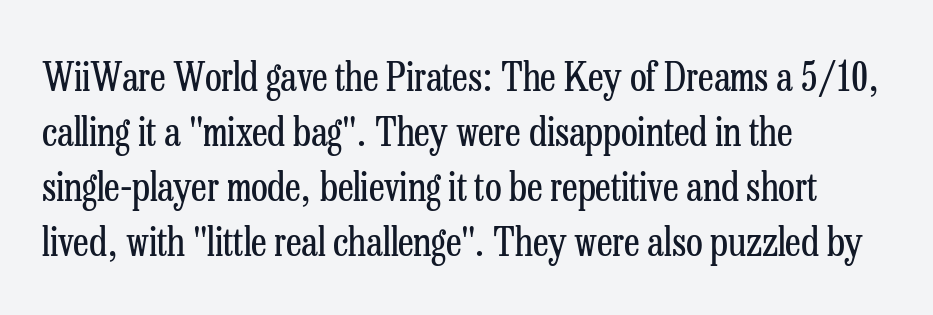
{"serif": "yes", "italic": "no", "bold": "no", "weight": "regular", "width": "condensed", "stroke_contrast": "low", "x_height": "medium", "monospaced": "no", "underline": "no", "align": "left", "line_spacing": "normal", "line_spacing_ratio": 1.41, "letter_spacing": "normal", "letter_spacing_em": 0.0, "glyph_px": 39}
